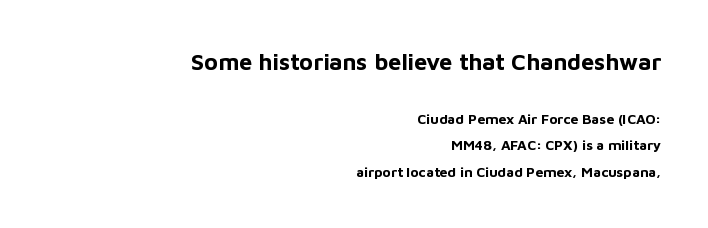
The image shows 23 px bold type, upright; set right-aligned, loose line spacing (1.92x), normal letter spacing, not underlined; the first (top) block is 1.64x larger.
